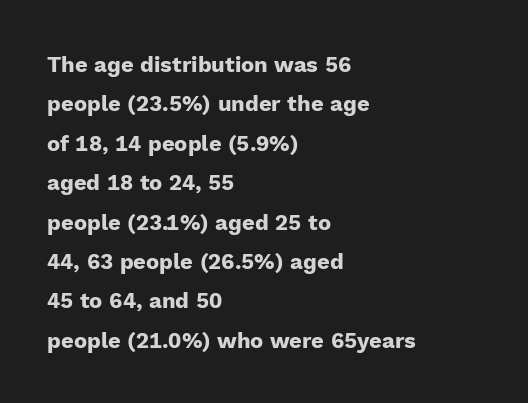
Q: Is the text bold? A: Yes.
Q: Is the text italic (slanted)? A: No, it is upright.
Q: Is the text underlined? A: No.
Q: How is the paragraph aligned? A: Left-aligned.
Q: Is the spacing between letters normal or unusually wide? A: Normal.
